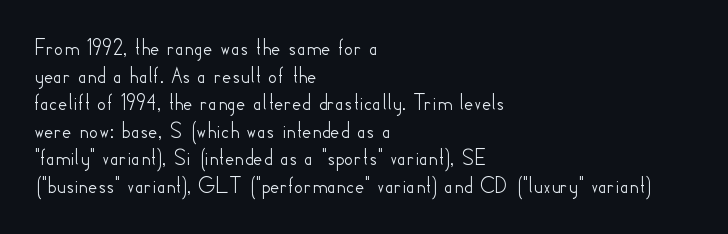
The line texture is even and compact thanks to regular tracking. These lines stack with their left ends in a neat column. The lettering stays uniformly vertical, giving the passage a roman look. Check the space under the baseline: it is left empty.
